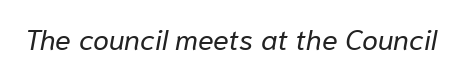
The image shows 29 px regular-weight type, italic (leaning right); set normal letter spacing, not underlined; low stroke contrast and a medium x-height.
